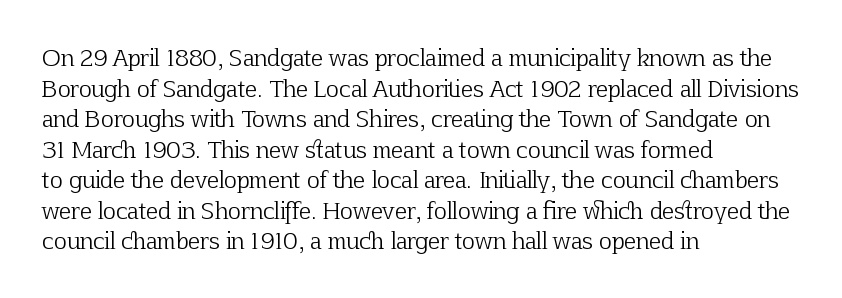
The image shows 22 px text type, upright; set left-aligned, normal line spacing (1.39x), normal letter spacing, not underlined.
